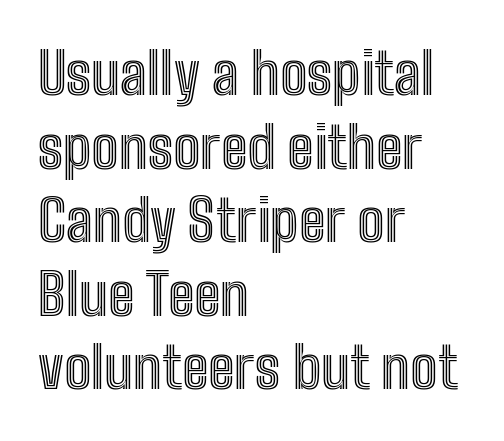
Notice how the stems are strictly vertical — no italics here. Note the varied advance widths — an 'i' is clearly narrower than an 'm'. Standard letterfit; no display-style spreading of the glyphs. Alignment: flush left. Successive baselines arrive at the customary interval. No word sits above an underline.
